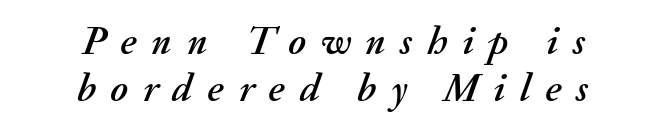
Glance below the letters and you will spot only blank space. Is the block centered? Yes — each line is placed symmetrically about the middle. Is this a fixed-width face? No — the glyphs have proportional, varying widths. In terms of posture, this sample is oblique. There is plenty of visible air inserted between adjacent glyphs.
